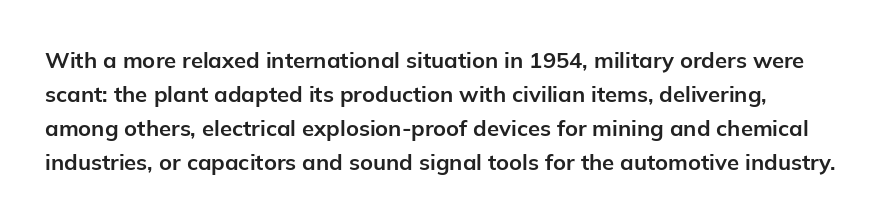
The image shows 22 px bold type, upright; set normal line spacing (1.54x), normal letter spacing, not underlined.
